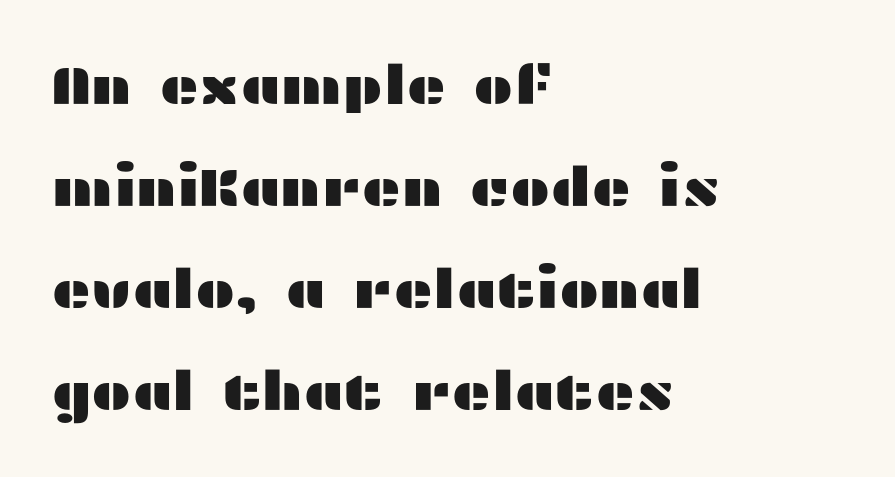
The image shows 54 px wide sans-serif type, upright; set left-aligned, line spacing 1.89x, normal letter spacing, not underlined; medium stroke contrast and a medium x-height.
